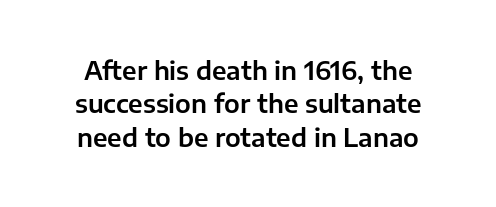
The letters sit at their default tracking, neither squeezed nor spread. Does the leading feel generous? No, just average. This rendering features lettering with no underline. Italic: no, the glyphs are upright roman.
